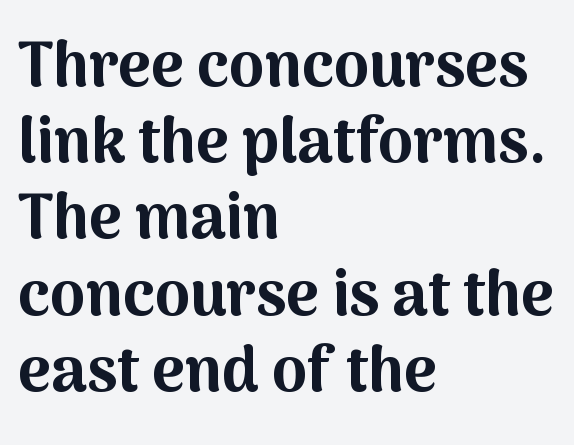
Q: Is the text bold? A: Yes.
Q: Is the text italic (slanted)? A: No, it is upright.
Q: Is the typeface a serif or a sans-serif typeface? A: Sans-serif.
Q: Is the text underlined? A: No.
Q: How is the paragraph aligned? A: Left-aligned.
Q: Is the spacing between letters normal or unusually wide? A: Normal.
Q: Width (condensed, normal, or wide)? A: Normal.
Q: Stroke contrast? A: Medium.
Q: x-height? A: Medium.
Q: Monospaced? A: No.
